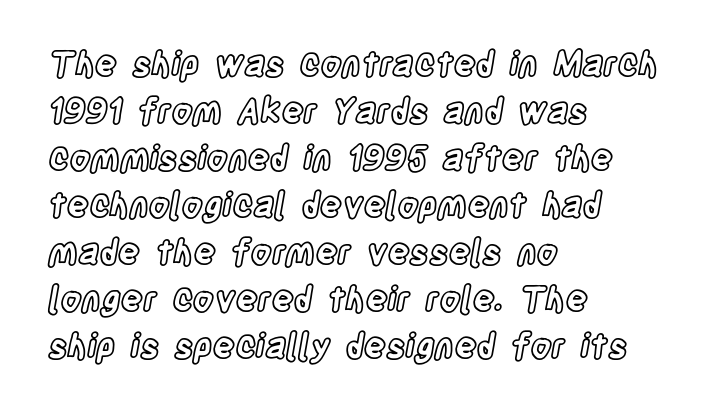
{"width": "condensed", "x_height": "large", "monospaced": "no", "underline": "no", "align": "left", "line_spacing": "normal", "line_spacing_ratio": 1.38, "letter_spacing": "normal", "letter_spacing_em": 0.0, "glyph_px": 34}
